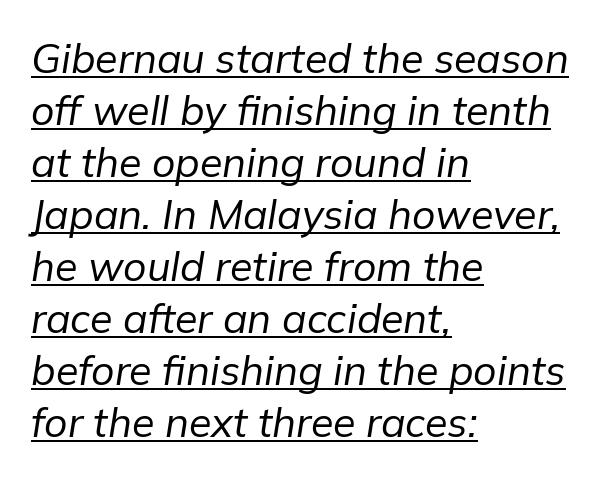
Q: Is the text bold? A: No.
Q: Is the text italic (slanted)? A: Yes, it leans right by about 9 degrees.
Q: Is the text underlined? A: Yes.
Q: How is the paragraph aligned? A: Left-aligned.
Q: Is the spacing between letters normal or unusually wide? A: Normal.
Q: Is the spacing between lines tight, normal or loose? A: Normal.
Q: Width (condensed, normal, or wide)? A: Normal.
Q: Stroke contrast? A: Low.
Q: x-height? A: Medium.
Q: Monospaced? A: No.
